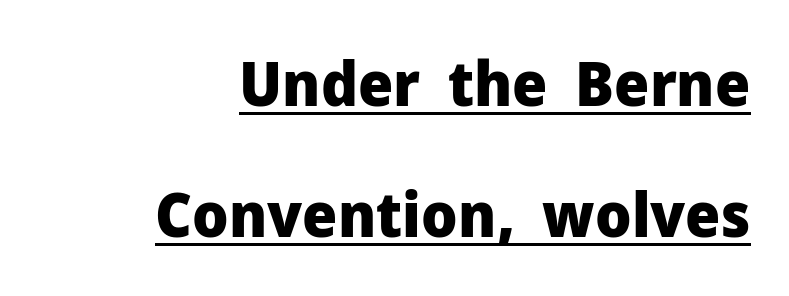
The image shows 62 px heavy sans-serif type, upright; set right-aligned, loose line spacing (2.12x), normal letter spacing, underlined; low stroke contrast and a medium x-height.
